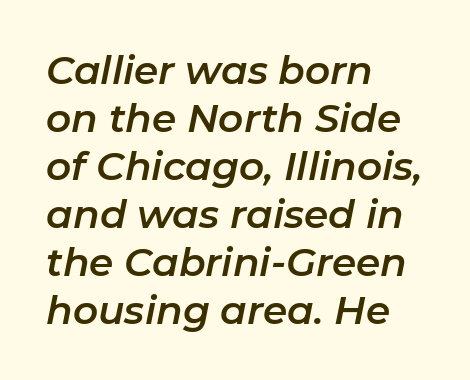
The image shows 39 px text type, italic (leaning right); set left-aligned, line spacing 1.23x, normal letter spacing, not underlined; low stroke contrast and a medium x-height.
